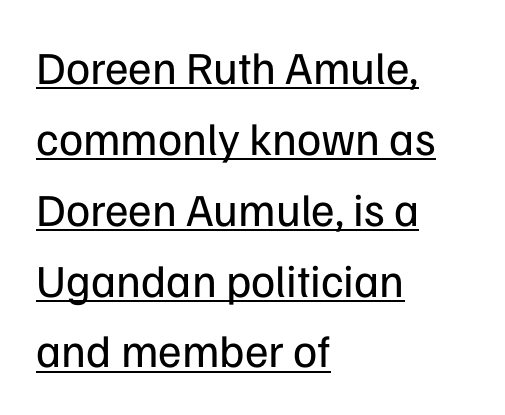
The image shows 46 px regular-weight sans-serif type, upright; set left-aligned, normal line spacing (1.54x), normal letter spacing, underlined; low stroke contrast and a medium x-height.
